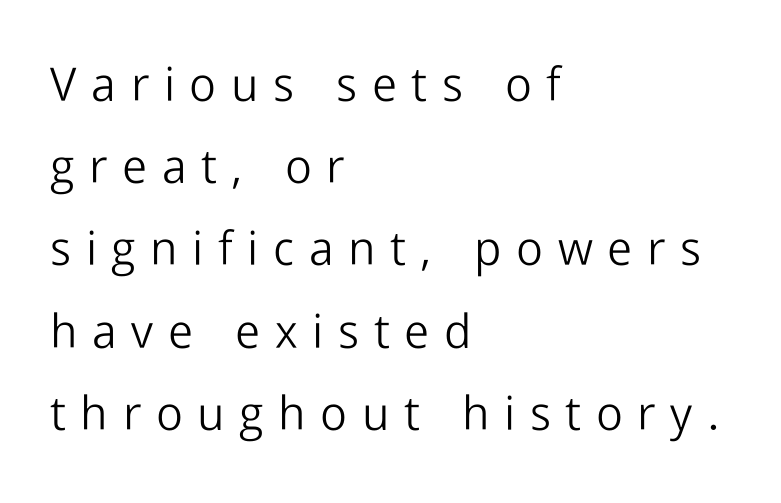
The image shows 47 px light sans-serif type, upright; set left-aligned, line spacing 1.75x, unusually wide letter spacing (+0.31 em), not underlined; low stroke contrast and a medium x-height.
